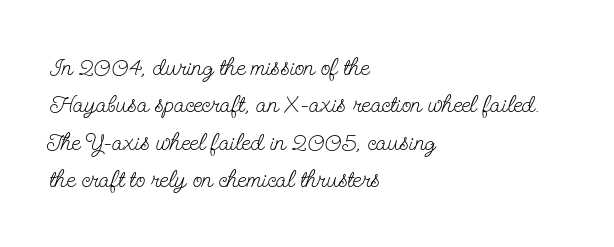
Q: Is the text bold? A: No.
Q: Is the text italic (slanted)? A: Yes.
Q: Is the text underlined? A: No.
Q: How is the paragraph aligned? A: Left-aligned.
Q: Is the spacing between letters normal or unusually wide? A: Normal.
Q: Is the spacing between lines tight, normal or loose? A: Normal.
